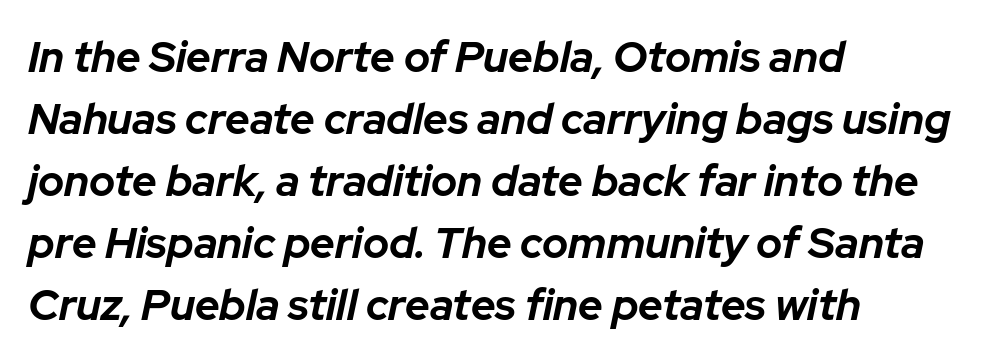
{"italic": "yes", "lean": "right", "slant_degrees": 12, "bold": "yes", "weight": "bold", "width": "normal", "stroke_contrast": "low", "x_height": "medium", "monospaced": "no", "underline": "no", "align": "left", "line_spacing": "normal", "line_spacing_ratio": 1.44, "letter_spacing": "normal", "letter_spacing_em": 0.0, "glyph_px": 43}
